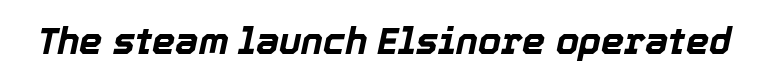
The image shows 37 px bold type, italic (leaning right); set normal letter spacing, not underlined; a medium x-height.
